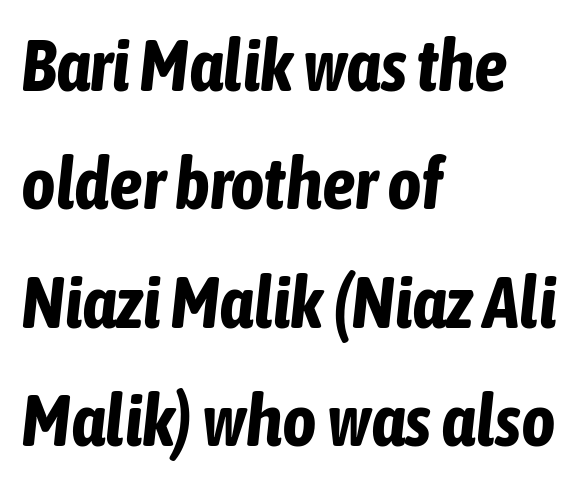
The image shows 74 px bold, condensed type, italic (leaning right); set left-aligned, normal line spacing (1.6x), normal letter spacing, not underlined; low stroke contrast and a medium x-height.
